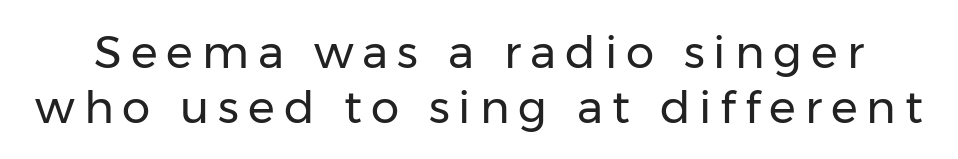
{"serif": "no", "italic": "no", "bold": "no", "weight": "regular", "width": "normal", "stroke_contrast": "low", "x_height": "medium", "monospaced": "no", "underline": "no", "line_spacing_ratio": 1.22, "letter_spacing": "wide", "letter_spacing_em": 0.2, "glyph_px": 45}
